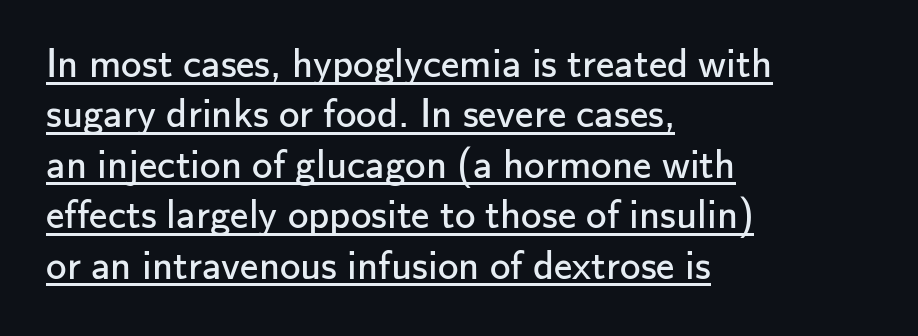
No heavy texture on the line: the type isn't bold. Ascenders rise straight up at ninety degrees. The paragraph has a hard left edge and a soft right edge. Do the characters align in a grid? No, the font is proportional.
